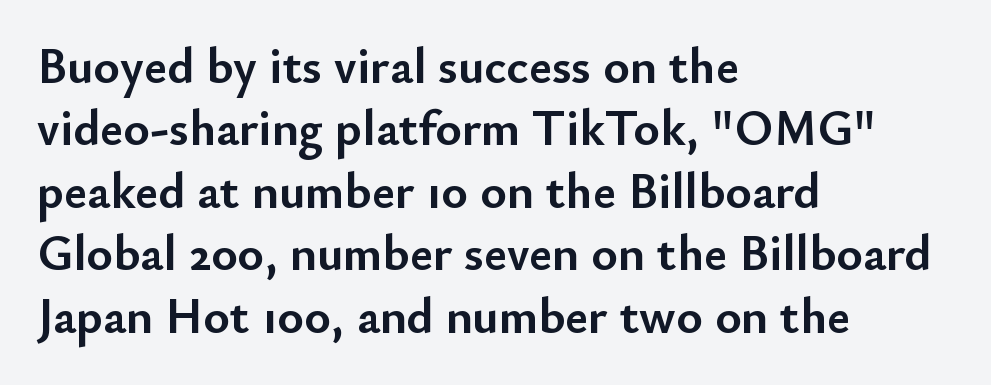
The image shows 50 px semibold sans-serif type, upright; set left-aligned, normal line spacing (1.25x), normal letter spacing, not underlined; low stroke contrast and a small x-height.
